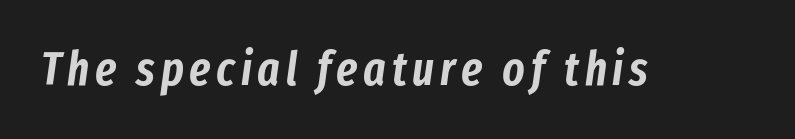
Q: Is the text italic (slanted)? A: Yes, it leans right by about 8 degrees.
Q: Is the text underlined? A: No.
Q: Width (condensed, normal, or wide)? A: Condensed.
Q: Stroke contrast? A: Low.
Q: x-height? A: Medium.
Q: Monospaced? A: No.
